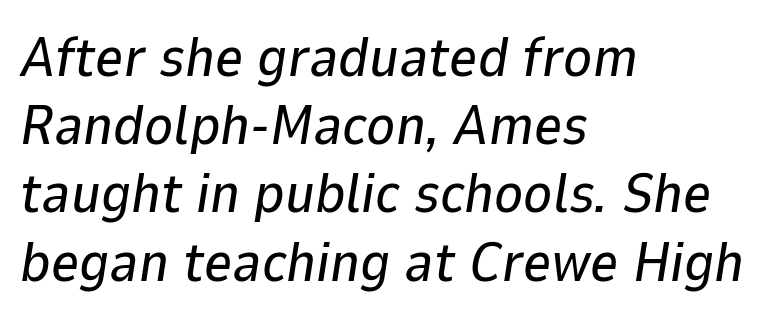
Left-aligned paragraph, ragged on the right. The string is rendered with underlining switched off. Would a proofreader flag this as italicized? Yes. Think of a printed novel: that variable character pitch is what you see here. The letterforms sit shoulder to shoulder at normal distance.
